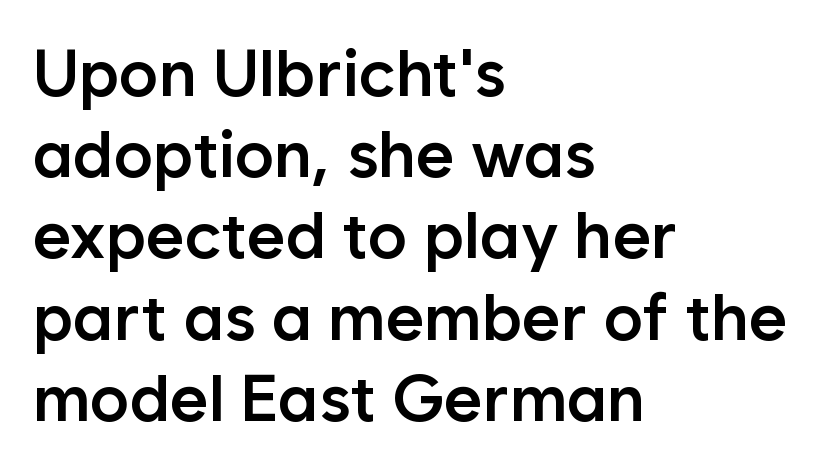
The image shows 66 px semibold sans-serif type, upright; set left-aligned, line spacing 1.23x, normal letter spacing, not underlined; low stroke contrast and a medium x-height.
